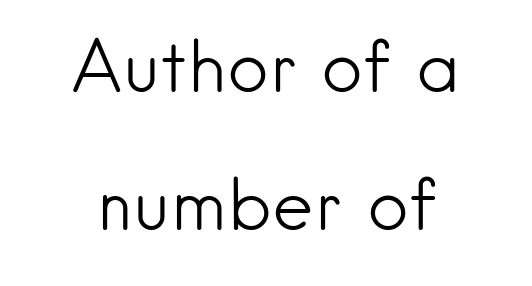
{"serif": "no", "italic": "no", "bold": "no", "weight": "light", "width": "normal", "stroke_contrast": "low", "x_height": "small", "monospaced": "no", "underline": "no", "line_spacing": "loose", "line_spacing_ratio": 1.95, "letter_spacing": "normal", "letter_spacing_em": 0.0, "glyph_px": 71}
